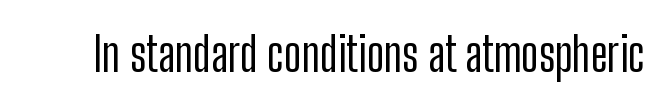
This rendering employs a face without finishing strokes, i.e., a sans-serif. Students, note that the glyphs here touch the page at normal intervals. Varying glyph widths throughout — classic text-font behaviour. The baseline area is clear. The lettering stays uniformly vertical, giving the passage a roman look.
